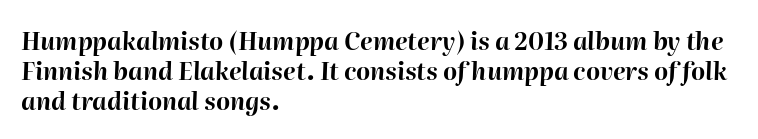
The image shows 24 px bold type, italic (leaning right); set left-aligned, normal line spacing (1.25x), normal letter spacing, not underlined.
